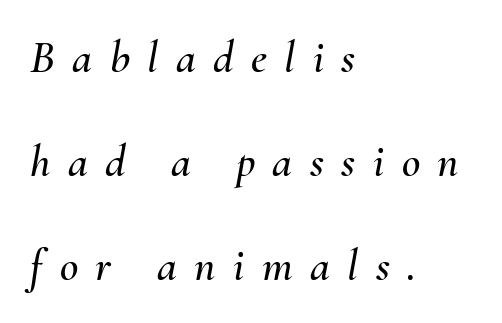
The image shows 45 px text type, italic (leaning right); set left-aligned, loose line spacing (2.31x), unusually wide letter spacing (+0.39 em), not underlined; medium stroke contrast and a small x-height.
